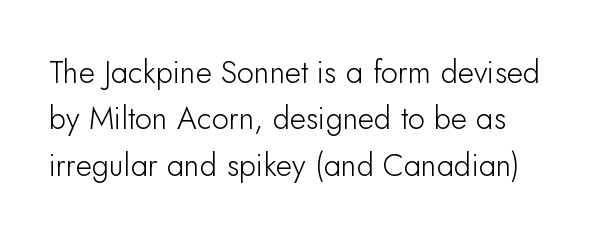
{"serif": "no", "italic": "no", "width": "normal", "stroke_contrast": "low", "x_height": "small", "monospaced": "no", "underline": "no", "line_spacing": "normal", "line_spacing_ratio": 1.5, "letter_spacing": "normal", "letter_spacing_em": 0.0, "glyph_px": 31}
